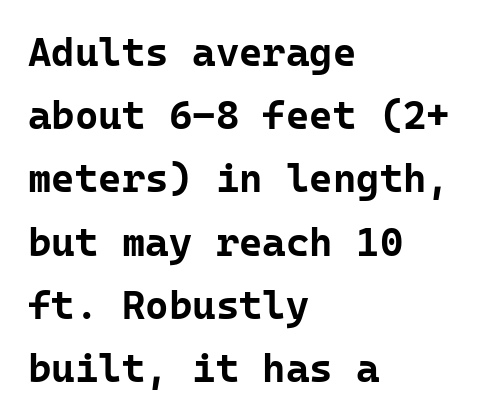
The image shows 40 px bold sans-serif type, upright, monospaced; set left-aligned, normal line spacing (1.58x), normal letter spacing, not underlined; low stroke contrast and a medium x-height.
